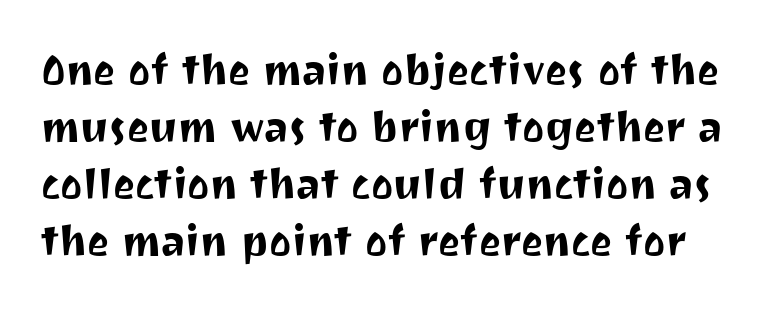
Q: Is the text italic (slanted)? A: No, it is upright.
Q: Is the typeface a serif or a sans-serif typeface? A: Sans-serif.
Q: Is the text underlined? A: No.
Q: Is the spacing between letters normal or unusually wide? A: Normal.
Q: Is the spacing between lines tight, normal or loose? A: Normal.
Q: Width (condensed, normal, or wide)? A: Normal.
Q: Stroke contrast? A: Medium.
Q: x-height? A: Medium.
Q: Monospaced? A: No.
